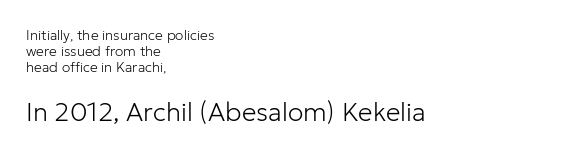
Which of the two is more prominent by size? The second, at the bottom. Line spacing here is tight. The passage shown is not underscored anywhere. No chunkiness to these letters — they're not bold. Rendered with straight, roman letterforms. Horizontal alignment here is leftward, the default for most running prose.
